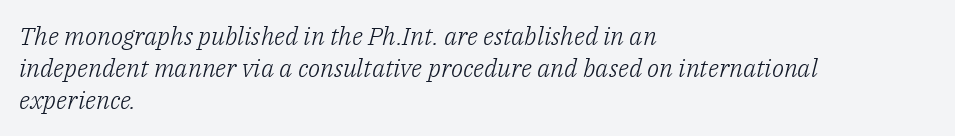
The image shows 25 px text type, italic (leaning right); set left-aligned, normal line spacing (1.29x), normal letter spacing, not underlined.
